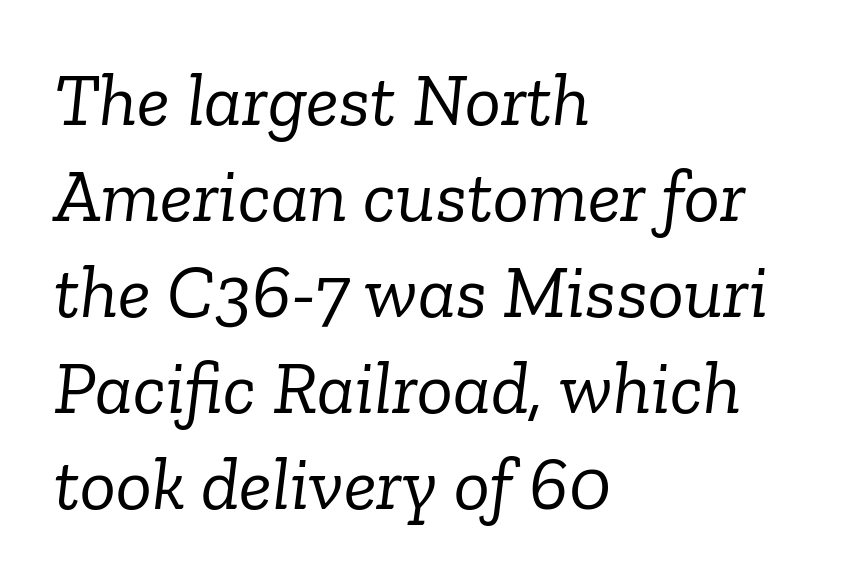
{"serif": "yes", "italic": "yes", "lean": "right", "slant_degrees": 6, "bold": "no", "weight": "light", "width": "normal", "stroke_contrast": "low", "x_height": "medium", "monospaced": "no", "underline": "no", "align": "left", "line_spacing": "normal", "line_spacing_ratio": 1.28, "letter_spacing": "normal", "letter_spacing_em": 0.0, "glyph_px": 75}
